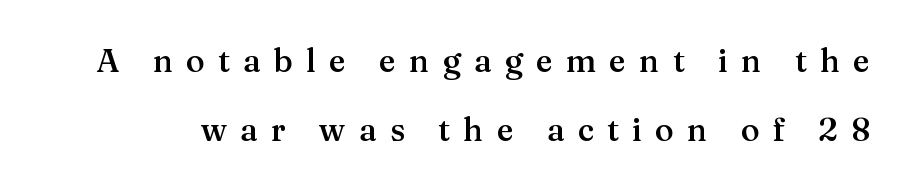
The image shows 32 px semibold serif type, upright; set loose line spacing (2.15x), unusually wide letter spacing (+0.41 em), not underlined; medium stroke contrast and a medium x-height.
